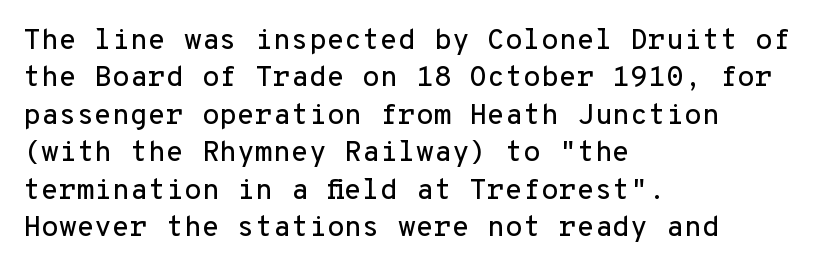
Italic? Not at all — the glyphs are vertical. The rendering anchors every line to the left-hand side. Unmarked baselines from the first word to the last. Spacing verdict: monospaced, one width for all characters.
